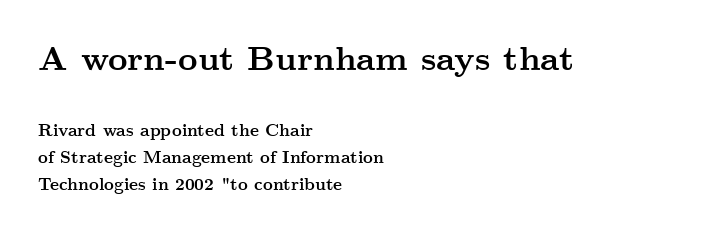
Q: Is the text bold? A: Yes.
Q: Is the text italic (slanted)? A: No, it is upright.
Q: Is the typeface a serif or a sans-serif typeface? A: Serif.
Q: Is the text underlined? A: No.
Q: How is the paragraph aligned? A: Left-aligned.
Q: Is the spacing between letters normal or unusually wide? A: Normal.
Q: Is the spacing between lines tight, normal or loose? A: Normal.
Q: Which block of text is set in a larger size, the first (top) or the second (bottom)? A: The first (top) one.
Q: Width (condensed, normal, or wide)? A: Wide.
Q: Stroke contrast? A: Medium.
Q: x-height? A: Small.
Q: Monospaced? A: No.
